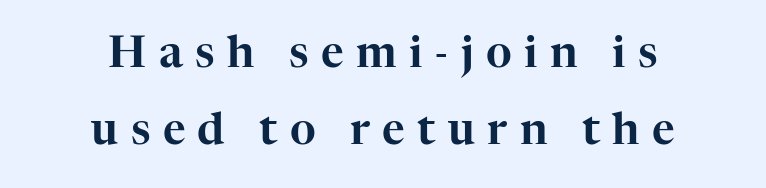
{"serif": "yes", "italic": "no", "width": "normal", "stroke_contrast": "high", "x_height": "medium", "monospaced": "no", "underline": "no", "align": "center", "line_spacing_ratio": 1.74, "letter_spacing": "wide", "letter_spacing_em": 0.28, "glyph_px": 44}
